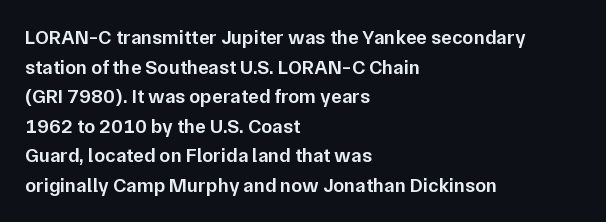
The image shows 20 px text type, upright; set left-aligned, normal line spacing (1.48x), normal letter spacing, not underlined.
